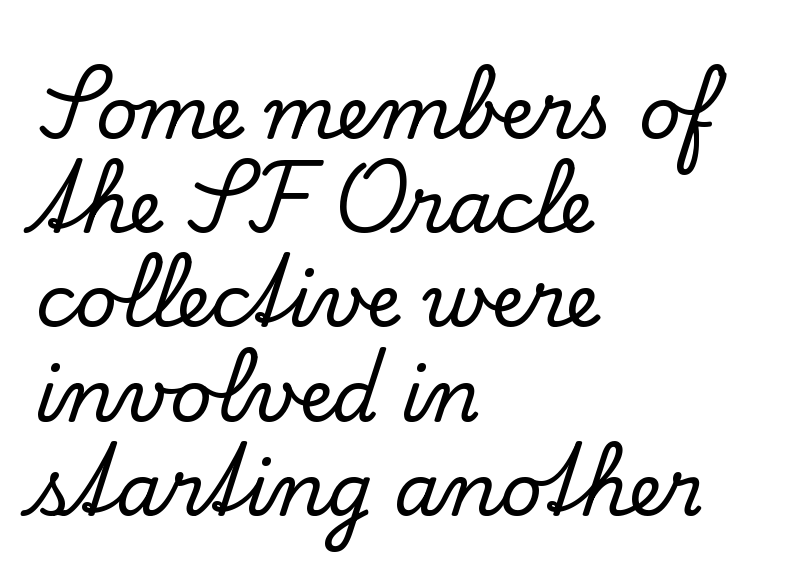
Varying glyph widths throughout — classic text-font behaviour. The glyphs in this specimen are seriffed. Evenly set lines give the paragraph a standard silhouette. The passage shown has conventional tracking throughout. Honestly, there is no underline to notice here at all.
